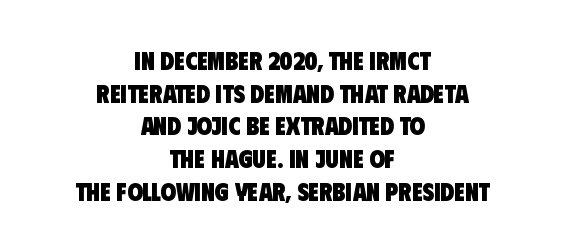
Q: Is the text bold? A: Yes.
Q: Is the text underlined? A: No.
Q: How is the paragraph aligned? A: Centered.
Q: Is the spacing between letters normal or unusually wide? A: Normal.
Q: Is the spacing between lines tight, normal or loose? A: Normal.
